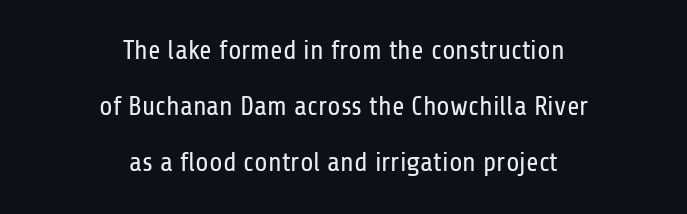
Q: Is the text bold? A: No.
Q: Is the text italic (slanted)? A: No, it is upright.
Q: Is the text underlined? A: No.
Q: How is the paragraph aligned? A: Centered.
Q: Is the spacing between letters normal or unusually wide? A: Normal.
Q: Is the spacing between lines tight, normal or loose? A: Loose.
